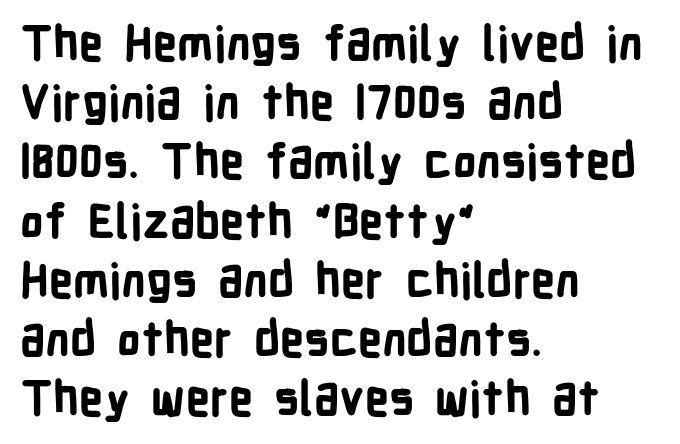
This sample has the flowing, uneven cadence of proportional lettering. The area under the type is left untouched. Do the letters lean? They stand straight. Typographically, this falls in the sans-serif category.
